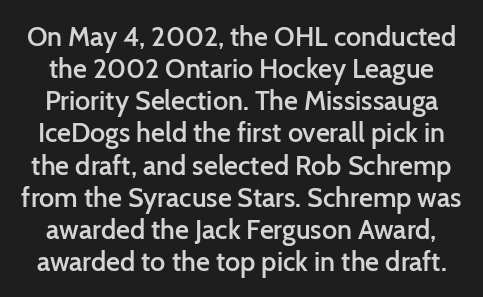
Q: Is the text bold? A: Semi-bold.
Q: Is the text italic (slanted)? A: No, it is upright.
Q: Is the text underlined? A: No.
Q: Is the spacing between letters normal or unusually wide? A: Normal.
